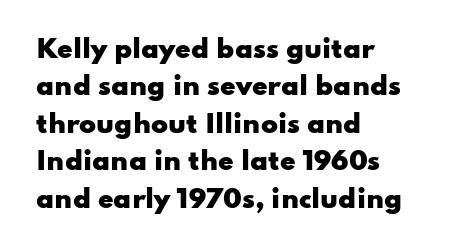
{"italic": "no", "bold": "yes", "underline": "no", "align": "left", "line_spacing": "normal", "line_spacing_ratio": 1.5, "letter_spacing": "normal", "letter_spacing_em": 0.0, "glyph_px": 25}
